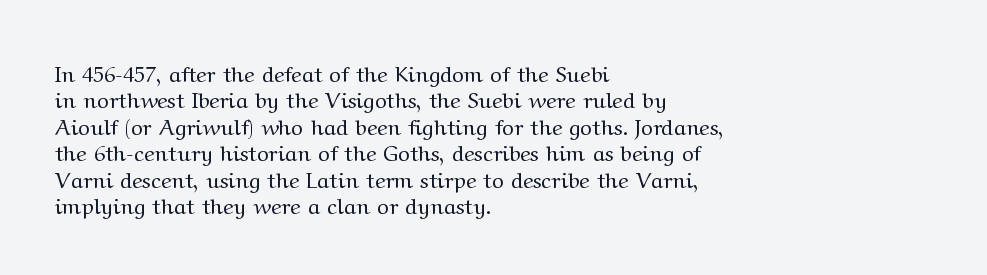
The image shows 22 px text type, upright; set left-aligned, line spacing 1.2x, normal letter spacing, not underlined.
